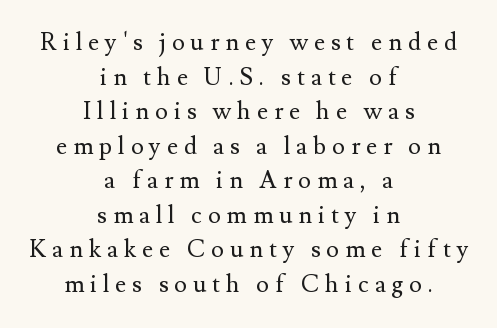
Has an underline been added? It has not. A centered setting, common on invitations and titles, is used for this passage. Characters follow at a spacing far wider than the type designer built in. Ink coverage per letter is moderate at most. Rendered with straight, roman letterforms. If you measured baseline to baseline, you'd find a middling distance.
